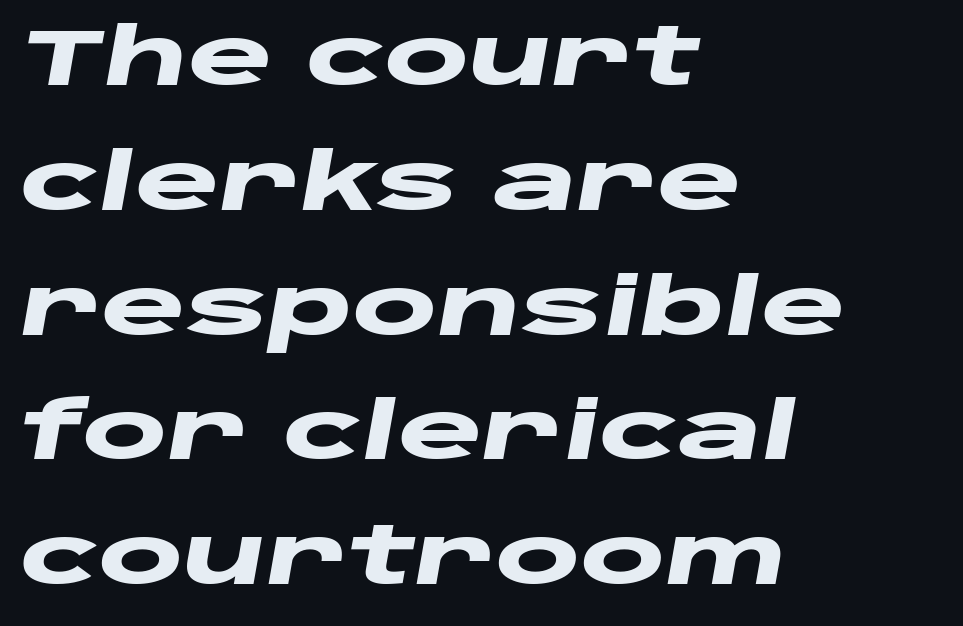
Look at the stroke-to-counter ratio: heavy, a bold. Looking at the ascenders, they clearly lean. Character widths vary here, with narrow letters taking less room than wide ones. Only glyphs here, with clear space below each row.
